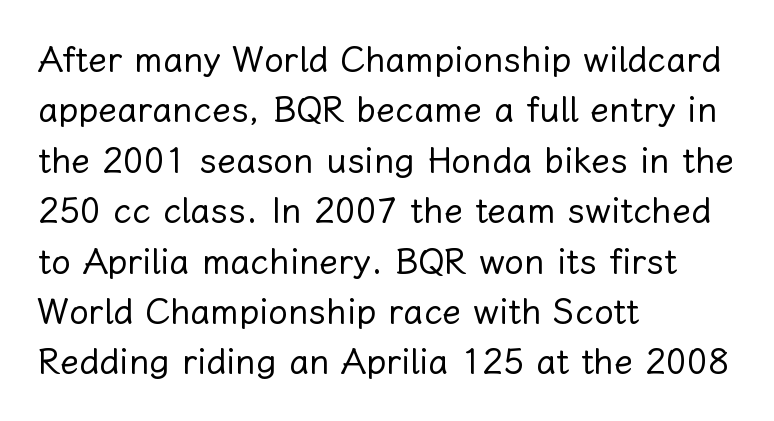
Q: Is the text bold? A: No.
Q: Is the text italic (slanted)? A: No, it is upright.
Q: Is the text underlined? A: No.
Q: How is the paragraph aligned? A: Left-aligned.
Q: Is the spacing between letters normal or unusually wide? A: Normal.
Q: Is the spacing between lines tight, normal or loose? A: Normal.
Q: Width (condensed, normal, or wide)? A: Normal.
Q: Stroke contrast? A: Low.
Q: x-height? A: Medium.
Q: Monospaced? A: No.
